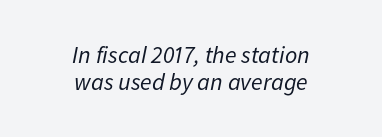
{"italic": "yes", "lean": "right", "slant_degrees": 11, "bold": "no", "underline": "no", "align": "center", "line_spacing": "tight", "line_spacing_ratio": 1.13, "letter_spacing": "normal", "letter_spacing_em": 0.0, "glyph_px": 24}
